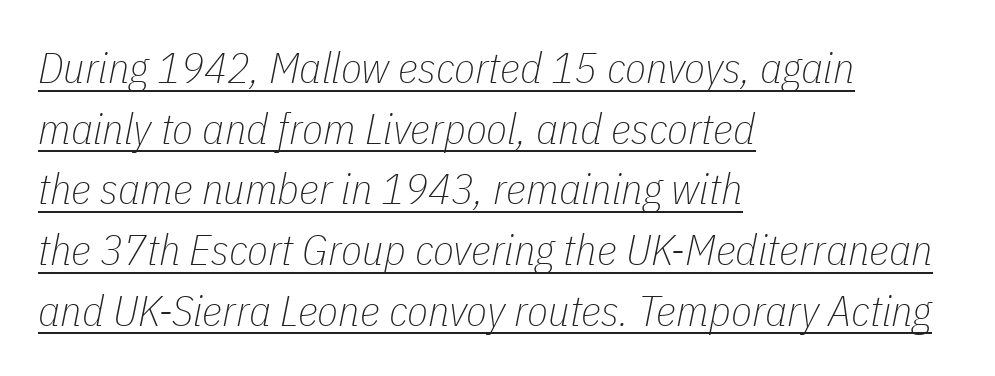
The image shows 43 px thin, condensed type, italic (leaning right); set left-aligned, normal line spacing (1.41x), normal letter spacing, underlined; low stroke contrast and a medium x-height.
